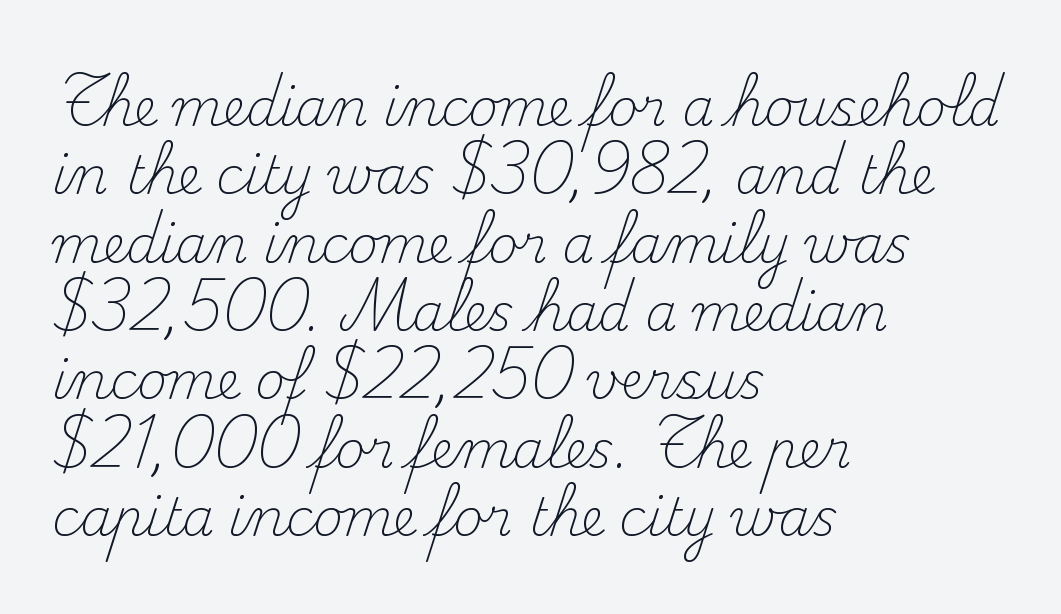
The tracking reads as untouched default to a designer's eye. The space between consecutive lines is moderate. The designer went with a serif here, giving each stem small feet. The baseline area is clear. Think of a printed novel: that variable character pitch is what you see here.
